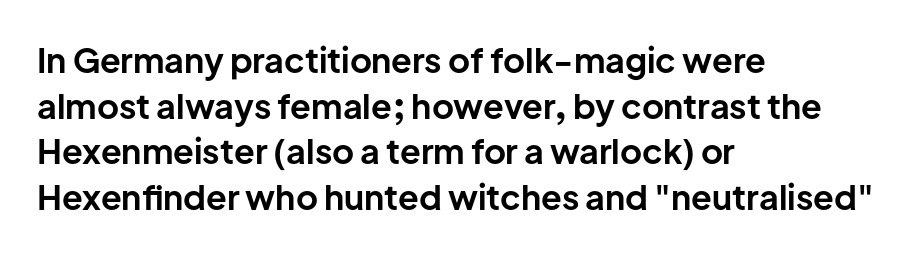
Every character sits straight up, as roman type does. The rendering uses natural spacing where letterforms have individual widths. What kind of face is this? One without serifs — a sans. How are the letters spaced? Ordinarily, with no added tracking. Whoever set this chose a conventional vertical rhythm.
